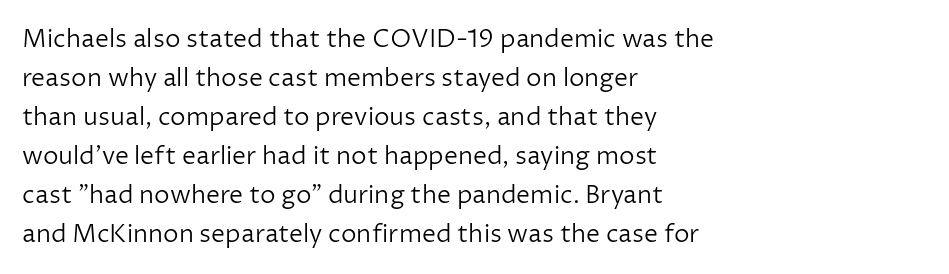
The image shows 25 px text type, upright; set left-aligned, normal line spacing (1.56x), normal letter spacing, not underlined.
